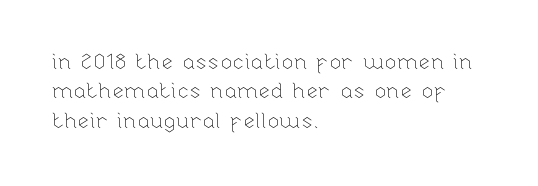
Caption: face not bold, strokes unweighted. Whoever set this chose a conventional vertical rhythm. This sample uses plain, unmodified letter spacing. The lettering stays uniformly vertical, giving the passage a roman look. Rule under the text: the space is simply empty.
